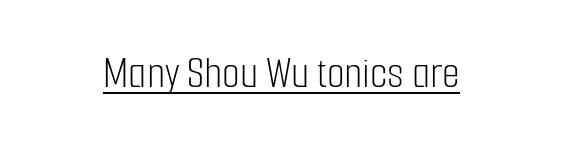
Q: Is the text bold? A: No.
Q: Is the text italic (slanted)? A: No, it is upright.
Q: Is the typeface a serif or a sans-serif typeface? A: Sans-serif.
Q: Is the text underlined? A: Yes.
Q: Is the spacing between letters normal or unusually wide? A: Normal.
Q: Width (condensed, normal, or wide)? A: Condensed.
Q: Stroke contrast? A: Low.
Q: x-height? A: Medium.
Q: Monospaced? A: No.
